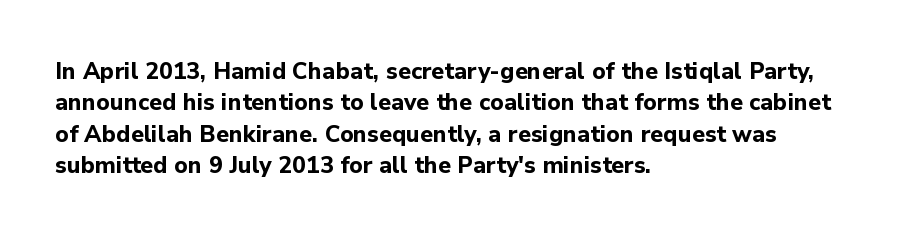
The image shows 23 px bold type, upright; set left-aligned, normal line spacing (1.36x), normal letter spacing, not underlined.
